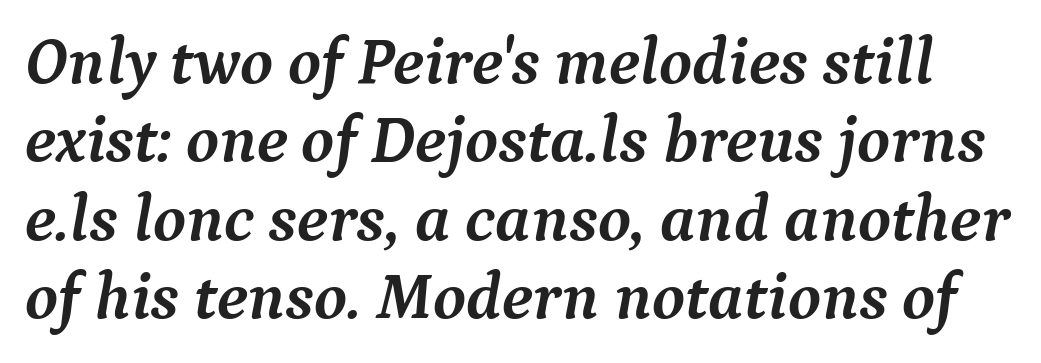
{"serif": "yes", "italic": "yes", "lean": "right", "slant_degrees": 9, "bold": "yes", "weight": "semibold", "width": "normal", "stroke_contrast": "medium", "x_height": "medium", "monospaced": "no", "underline": "no", "line_spacing_ratio": 1.17, "letter_spacing": "normal", "letter_spacing_em": 0.0, "glyph_px": 67}
